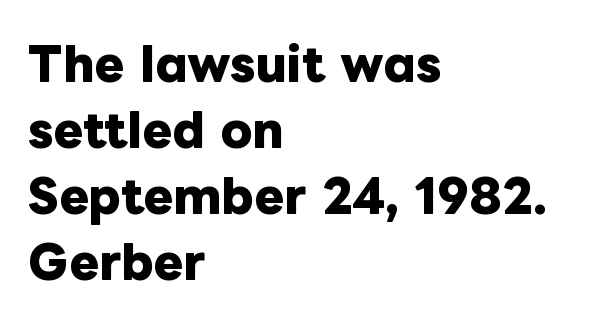
The image shows 45 px heavy type, upright; set left-aligned, normal line spacing (1.47x), normal letter spacing, not underlined; low stroke contrast and a medium x-height.
